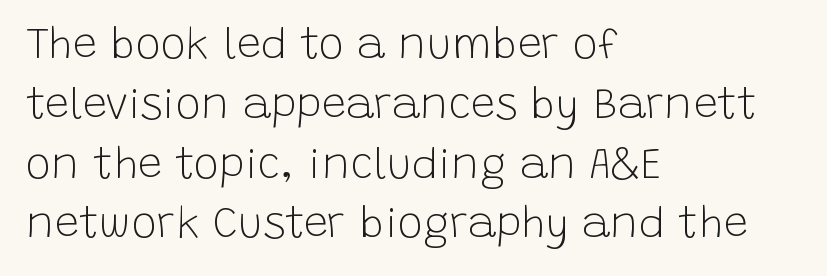
The baseline area is clear. Each letter's strokes conclude bluntly, with no projecting serifs. Short note: letters normally spaced. Weight: regular or lighter.
